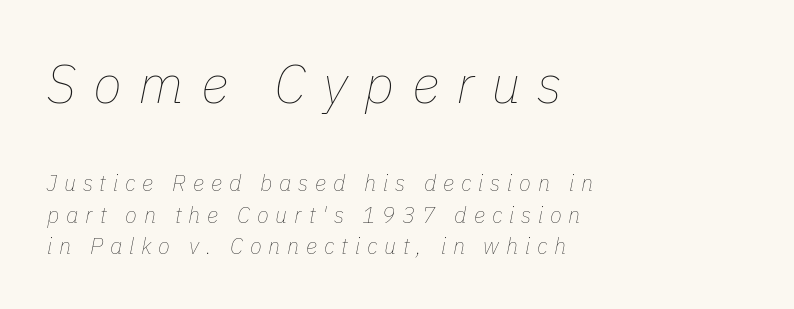
Q: Is the text bold? A: No.
Q: Is the text italic (slanted)? A: Yes, it leans right by about 11 degrees.
Q: Is the text underlined? A: No.
Q: How is the paragraph aligned? A: Left-aligned.
Q: Is the spacing between letters normal or unusually wide? A: Unusually wide.
Q: Is the spacing between lines tight, normal or loose? A: Normal.
Q: Which block of text is set in a larger size, the first (top) or the second (bottom)? A: The first (top) one.
Q: Width (condensed, normal, or wide)? A: Normal.
Q: Stroke contrast? A: Low.
Q: x-height? A: Medium.
Q: Monospaced? A: No.
